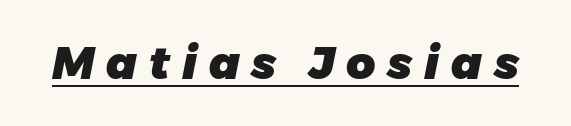
The image shows 45 px heavy type, italic (leaning right); set unusually wide letter spacing (+0.26 em), underlined; low stroke contrast and a medium x-height.
